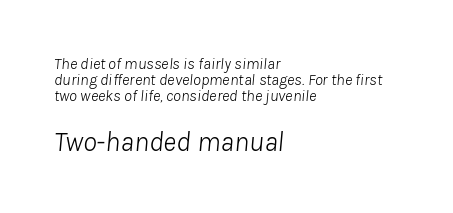
Looks like regular typesetting: each glyph gets only the width it needs. Honestly, the rows look squashed on top of each other. Check under the words: just untouched page. Compare the two chunks: the lower has the greater cap height. Casual observation: everything's shoved over to the left. Honestly, the letter spacing is just normal — you wouldn't notice it.
